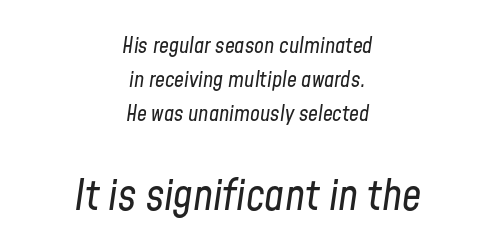
{"italic": "yes", "lean": "right", "slant_degrees": 8, "bold": "no", "weight": "regular", "width": "condensed", "stroke_contrast": "low", "x_height": "medium", "monospaced": "no", "underline": "no", "align": "center", "line_spacing": "normal", "line_spacing_ratio": 1.54, "letter_spacing": "normal", "letter_spacing_em": 0.0, "larger_block": "second", "size_ratio": 1.95, "glyph_px": 43}
